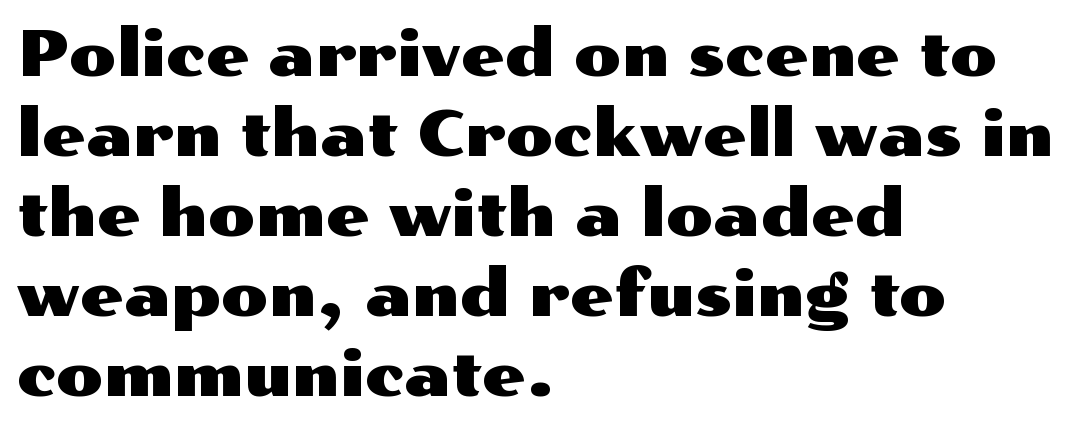
How would I describe the line gaps? Plain and ordinary. Proportional: the letters do not fall into vertical columns. Standard letterfit; no display-style spreading of the glyphs. Font category for this specimen: sans-serif.
